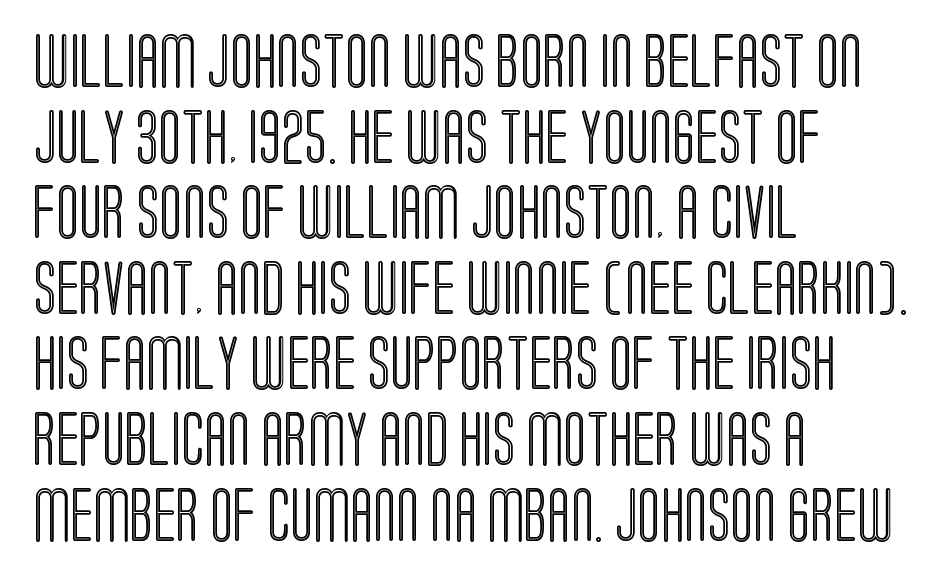
The image shows 54 px condensed type, upright; set left-aligned, normal line spacing (1.4x), normal letter spacing, not underlined; a large x-height.
